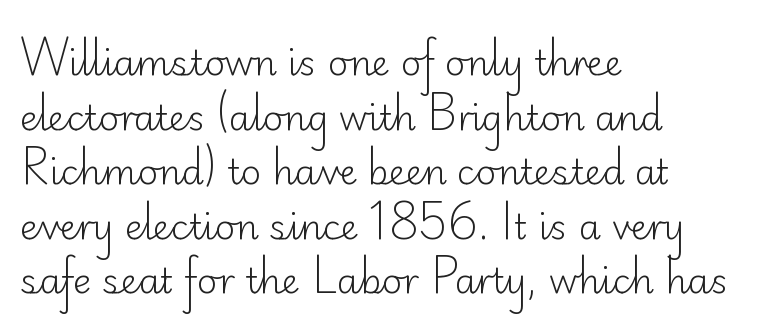
Letters have the restrained weight of plain body copy at most. Students, observe: this is what conventionally led text looks like. Spacing verdict: proportional, widths tailored to each character. The gaps between neighbouring characters are ordinary and unremarkable.
